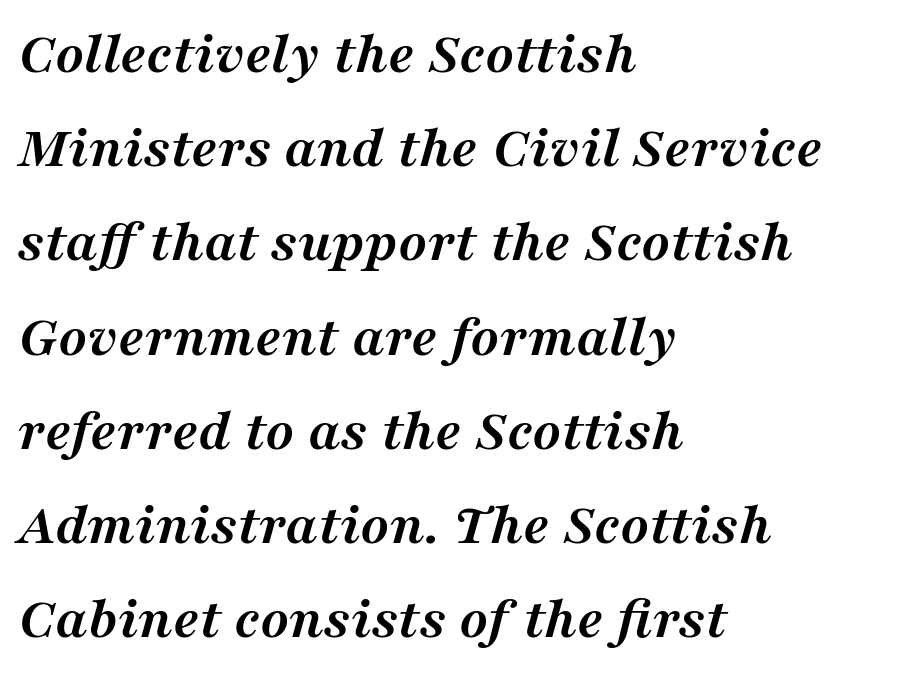
Visually the block forms a straight wall on the left and a jagged coastline on the right. This sample has the flowing, uneven cadence of proportional lettering. Notice how thick the strokes are: this is what a full bold looks like. Is the type slanted? Yes — the strokes lean at a clear angle.
